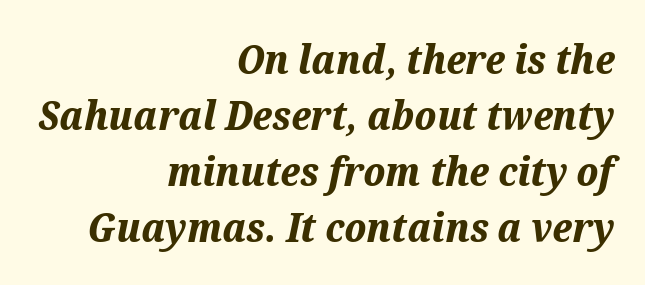
{"italic": "yes", "lean": "right", "slant_degrees": 12, "bold": "yes", "weight": "bold", "width": "normal", "stroke_contrast": "medium", "x_height": "medium", "monospaced": "no", "underline": "no", "align": "right", "line_spacing": "normal", "line_spacing_ratio": 1.4, "letter_spacing": "normal", "letter_spacing_em": 0.0, "glyph_px": 40}
